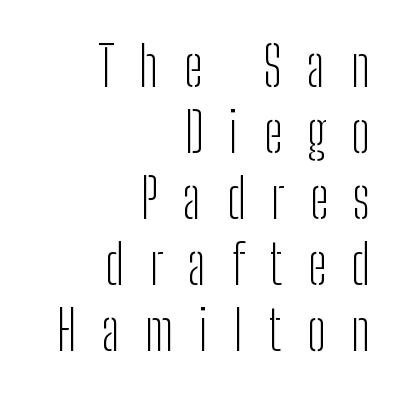
The image shows 55 px light, condensed sans-serif type, upright; set right-aligned, line spacing 1.2x, unusually wide letter spacing (+0.46 em), not underlined; low stroke contrast and a medium x-height.
